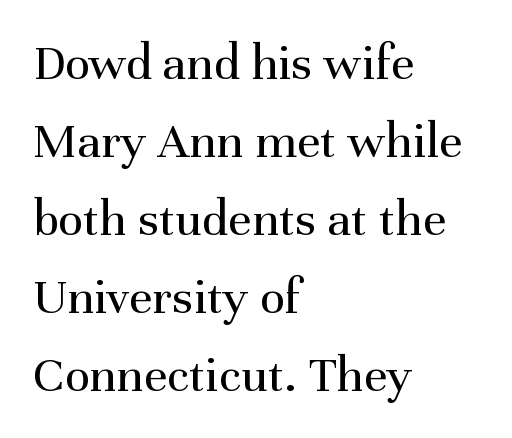
The image shows 52 px regular-weight serif type, upright; set left-aligned, normal line spacing (1.5x), normal letter spacing, not underlined; medium stroke contrast and a medium x-height.
